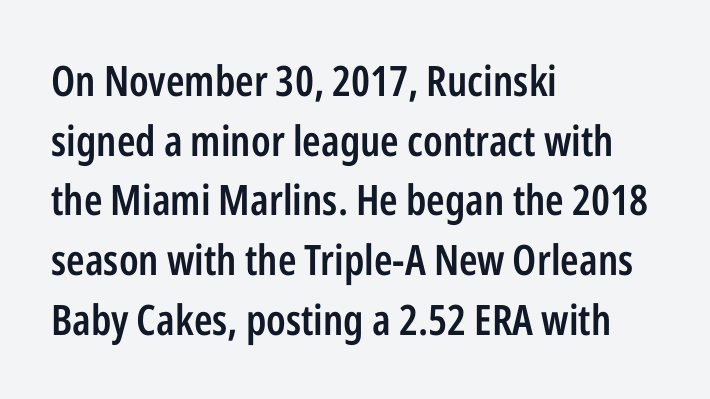
{"serif": "no", "italic": "no", "bold": "semi", "weight": "semibold", "width": "condensed", "stroke_contrast": "low", "x_height": "medium", "monospaced": "no", "underline": "no", "align": "left", "line_spacing": "normal", "line_spacing_ratio": 1.42, "letter_spacing": "normal", "letter_spacing_em": 0.0, "glyph_px": 42}
